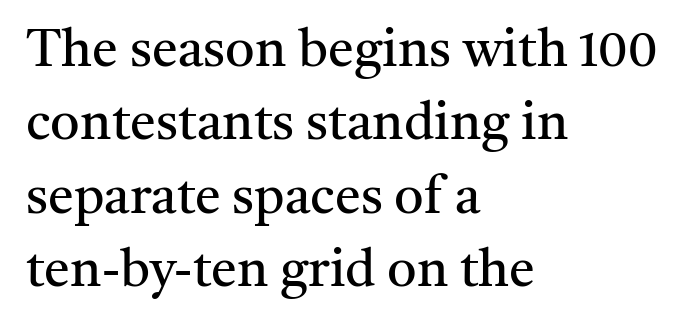
{"serif": "yes", "italic": "no", "bold": "no", "weight": "regular", "width": "normal", "stroke_contrast": "medium", "x_height": "medium", "monospaced": "no", "underline": "no", "align": "left", "line_spacing": "normal", "line_spacing_ratio": 1.41, "letter_spacing": "normal", "letter_spacing_em": 0.0, "glyph_px": 52}
